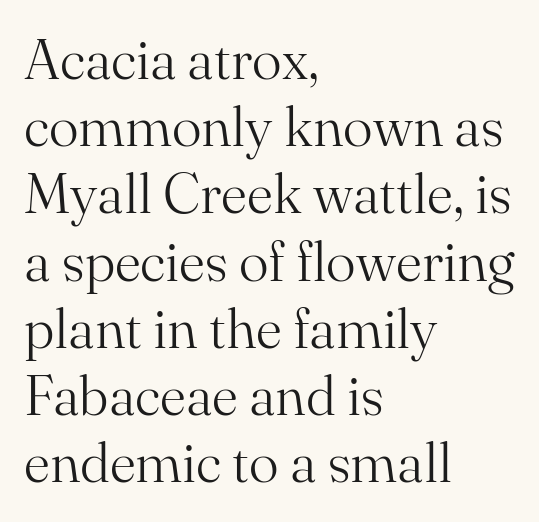
Look at the bottom of the vertical strokes: they flare into serifs here. The tracking reads as untouched default to a designer's eye. Teacher's note: observe the even left margin — that is flush-left alignment. The typesetting does not lean heavy: it is not bold. Posture: straight, roman, zero tilt.
